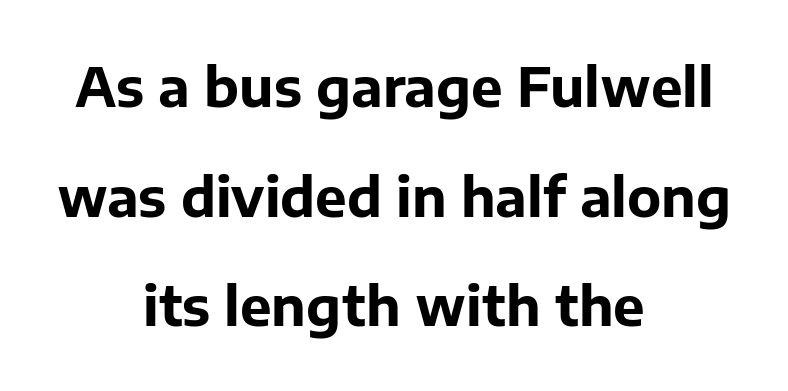
Whoever set this chose breathing room over compactness in the vertical rhythm. Does the weight exceed regular? Yes, all the way to bold. Varying glyph widths throughout — classic text-font behaviour. No feet cap the strokes, marking this as sans-serif type. Characters follow at the spacing the type designer built in.
